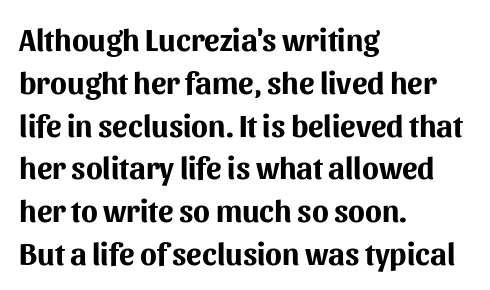
{"serif": "no", "italic": "no", "bold": "yes", "weight": "bold", "width": "normal", "stroke_contrast": "medium", "x_height": "medium", "monospaced": "no", "underline": "no", "align": "left", "line_spacing": "normal", "line_spacing_ratio": 1.38, "letter_spacing": "normal", "letter_spacing_em": 0.0, "glyph_px": 31}
